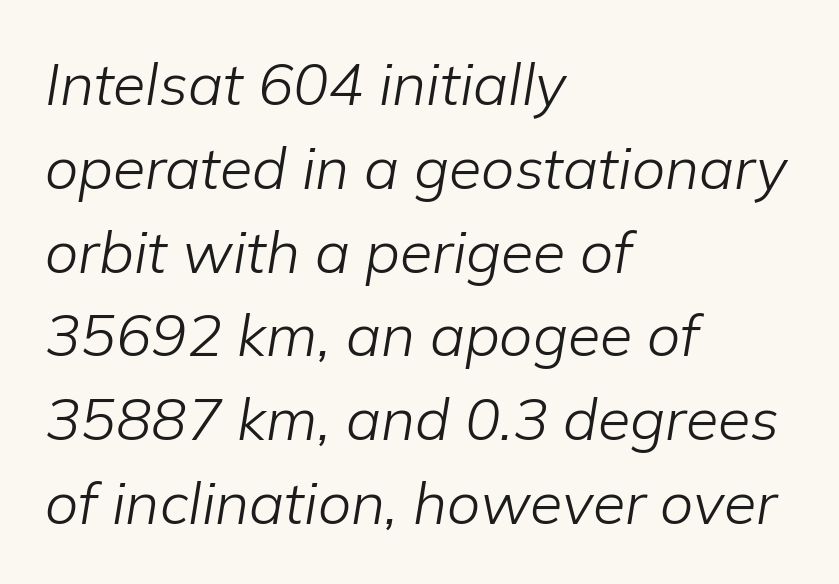
{"italic": "yes", "lean": "right", "slant_degrees": 9, "bold": "no", "weight": "light", "width": "normal", "stroke_contrast": "low", "x_height": "medium", "monospaced": "no", "underline": "no", "align": "left", "line_spacing": "normal", "line_spacing_ratio": 1.42, "letter_spacing": "normal", "letter_spacing_em": 0.0, "glyph_px": 59}
